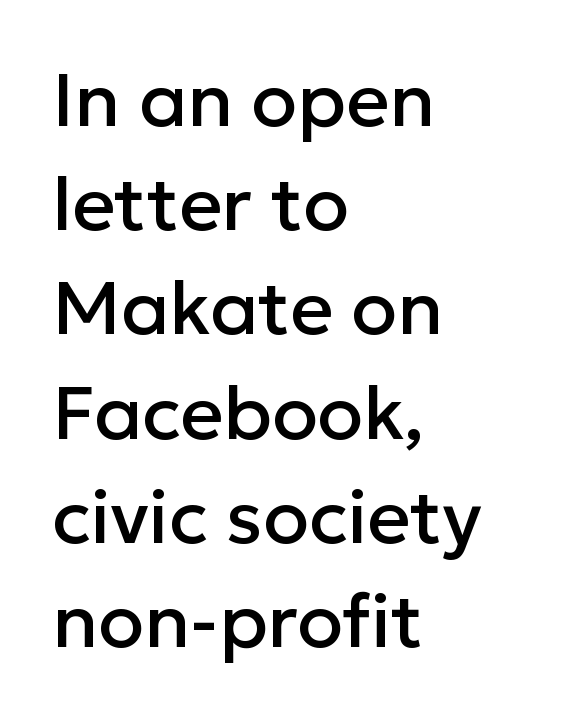
Is this a sans? Yes — the strokes have no serifs. Posture: straight, roman, zero tilt. Caption: multi-line text, flush left, ragged right. Line spacing here is normal.
